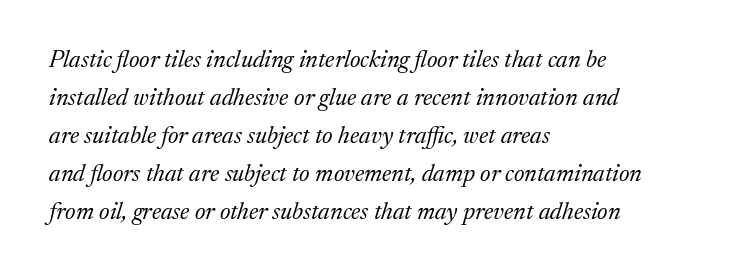
Q: Is the text bold? A: No.
Q: Is the text italic (slanted)? A: Yes, it leans right by about 17 degrees.
Q: Is the text underlined? A: No.
Q: How is the paragraph aligned? A: Left-aligned.
Q: Is the spacing between letters normal or unusually wide? A: Normal.
Q: Is the spacing between lines tight, normal or loose? A: Normal.
